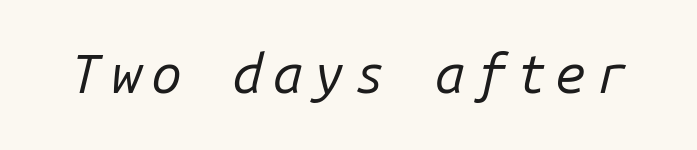
The image shows 54 px regular-weight type, italic (leaning right), monospaced; set not underlined; low stroke contrast and a medium x-height.
